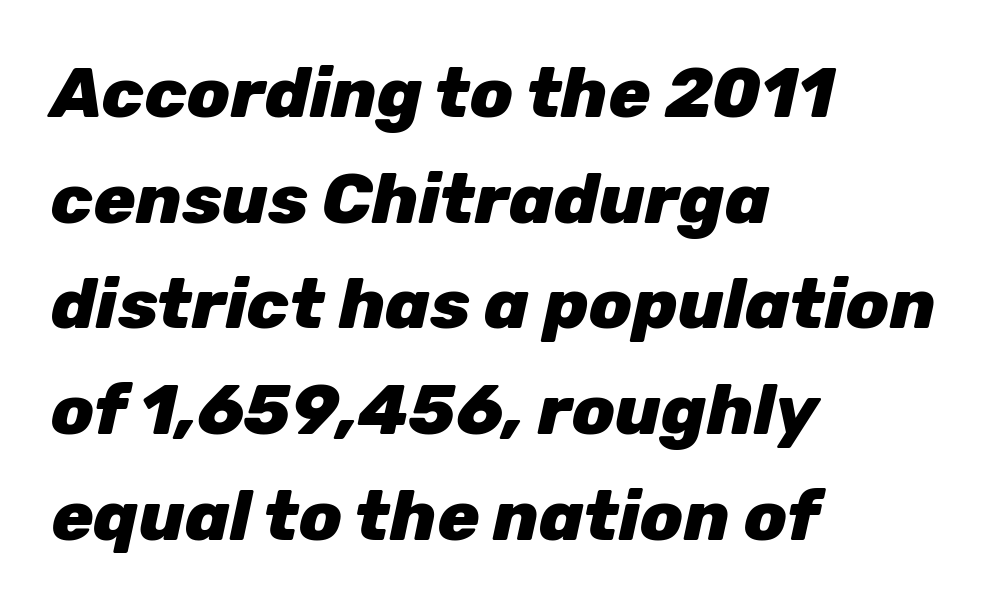
Letters rest on an invisible, unmarked baseline. Does extra space separate the letters? No, they use regular spacing. Compared with ordinary roman type, these characters are visibly tilted. The line-height multiplier appears to be the usual default. Thick stems and heavy bowls — unmistakably bold. Teacher's note: observe the even left margin — that is flush-left alignment.
